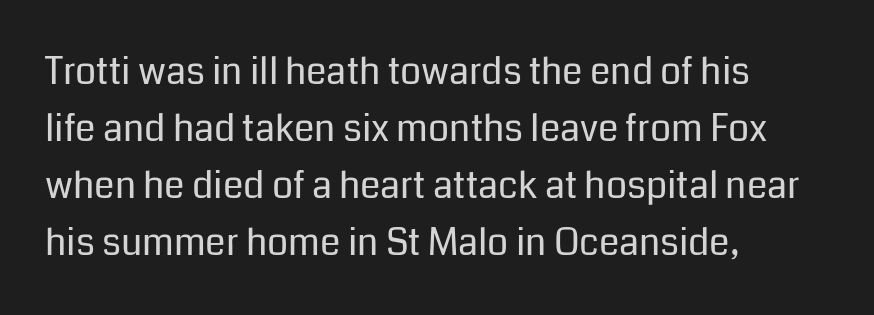
{"serif": "no", "italic": "no", "bold": "no", "weight": "regular", "width": "normal", "stroke_contrast": "low", "x_height": "medium", "monospaced": "no", "underline": "no", "align": "left", "line_spacing": "normal", "line_spacing_ratio": 1.54, "letter_spacing": "normal", "letter_spacing_em": 0.0, "glyph_px": 37}
